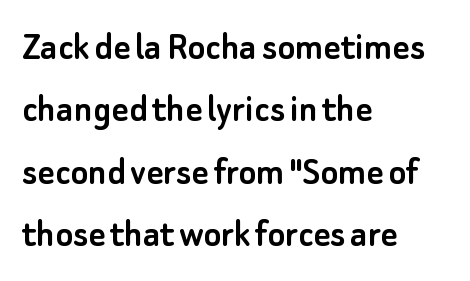
Q: Is the text italic (slanted)? A: No, it is upright.
Q: Is the typeface a serif or a sans-serif typeface? A: Sans-serif.
Q: Is the text underlined? A: No.
Q: How is the paragraph aligned? A: Left-aligned.
Q: Is the spacing between letters normal or unusually wide? A: Normal.
Q: Is the spacing between lines tight, normal or loose? A: Normal.
Q: Width (condensed, normal, or wide)? A: Normal.
Q: Stroke contrast? A: Low.
Q: x-height? A: Small.
Q: Monospaced? A: No.
